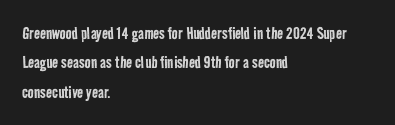
The image shows 20 px text type; set left-aligned, normal line spacing (1.47x), normal letter spacing, not underlined.
